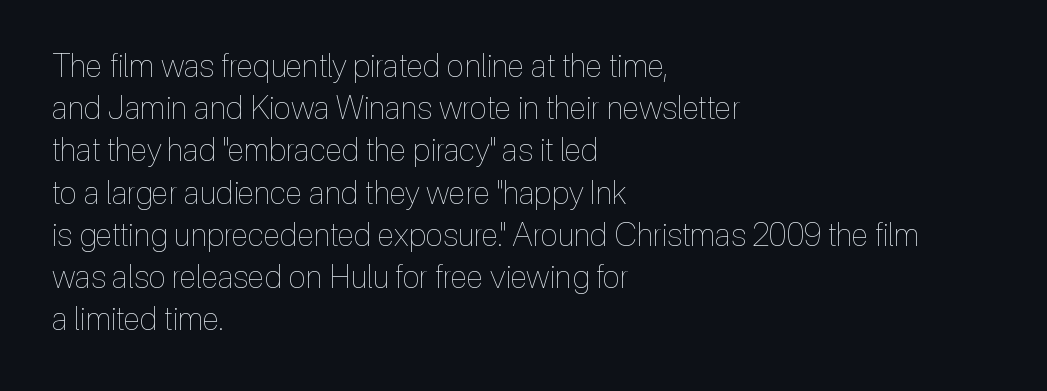
{"italic": "no", "bold": "no", "weight": "thin", "width": "condensed", "x_height": "medium", "monospaced": "no", "underline": "no", "align": "left", "line_spacing": "normal", "line_spacing_ratio": 1.32, "letter_spacing": "normal", "letter_spacing_em": 0.0, "glyph_px": 32}
